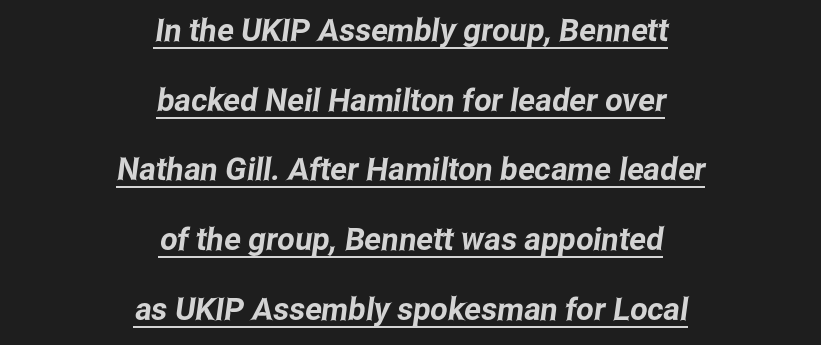
{"serif": "no", "width": "condensed", "stroke_contrast": "low", "x_height": "medium", "monospaced": "no", "underline": "yes", "align": "center", "line_spacing": "loose", "line_spacing_ratio": 2.25, "letter_spacing": "normal", "letter_spacing_em": 0.0, "glyph_px": 31}
